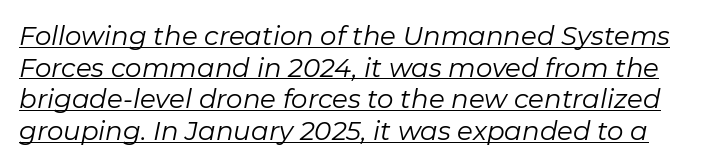
{"italic": "yes", "lean": "right", "slant_degrees": 11, "bold": "no", "underline": "yes", "line_spacing_ratio": 1.22, "letter_spacing": "normal", "letter_spacing_em": 0.0, "glyph_px": 26}
